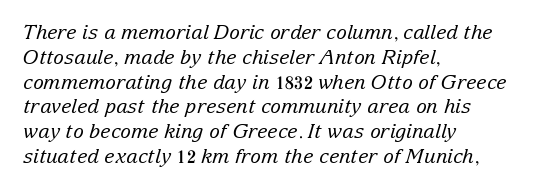
The image shows 20 px text type, italic (leaning right); set left-aligned, line spacing 1.24x, normal letter spacing, not underlined.
